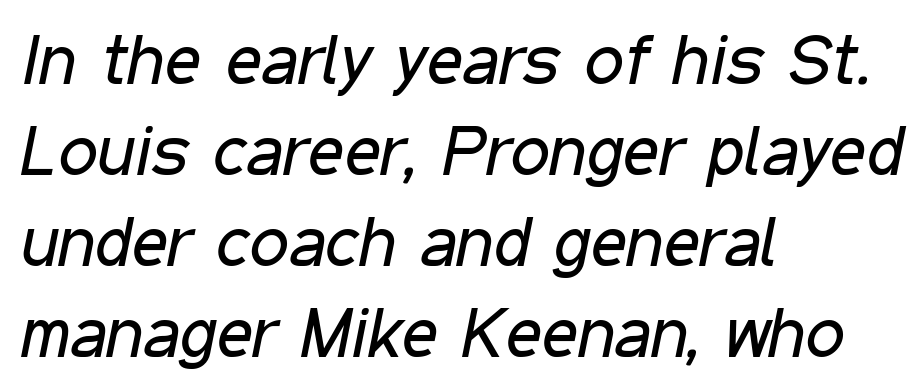
Q: Is the text bold? A: No.
Q: Is the text italic (slanted)? A: Yes, it leans right by about 11 degrees.
Q: Is the text underlined? A: No.
Q: How is the paragraph aligned? A: Left-aligned.
Q: Is the spacing between letters normal or unusually wide? A: Normal.
Q: Is the spacing between lines tight, normal or loose? A: Normal.
Q: Width (condensed, normal, or wide)? A: Condensed.
Q: Stroke contrast? A: Low.
Q: x-height? A: Medium.
Q: Monospaced? A: No.
